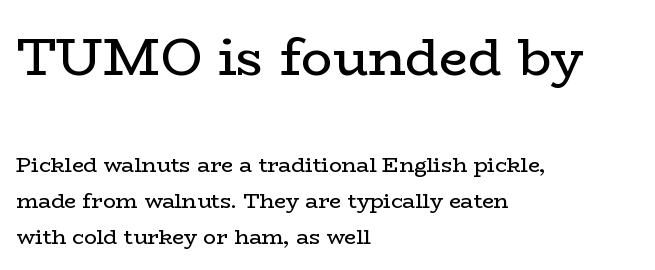
Every stem runs plumb, perpendicular to the baseline. The rendering uses natural spacing where letterforms have individual widths. Tracking here is standard; glyphs follow each other at the usual distance. Two sizes are in play, and the larger belongs to the first block.
